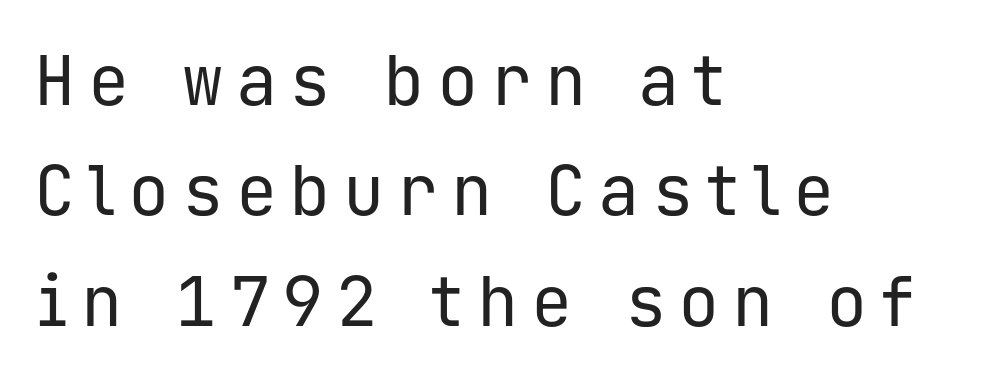
Q: Is the text bold? A: No.
Q: Is the text italic (slanted)? A: No, it is upright.
Q: Is the typeface a serif or a sans-serif typeface? A: Sans-serif.
Q: Is the text underlined? A: No.
Q: How is the paragraph aligned? A: Left-aligned.
Q: Is the spacing between lines tight, normal or loose? A: Normal.
Q: Width (condensed, normal, or wide)? A: Normal.
Q: Stroke contrast? A: Low.
Q: x-height? A: Medium.
Q: Monospaced? A: Yes.
